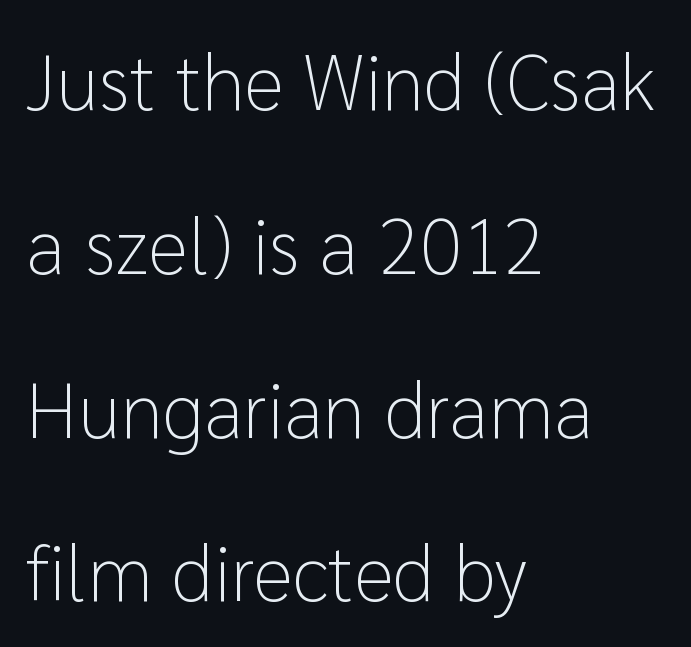
The image shows 78 px light sans-serif type, upright; set left-aligned, loose line spacing (2.1x), normal letter spacing, not underlined; low stroke contrast and a medium x-height.
